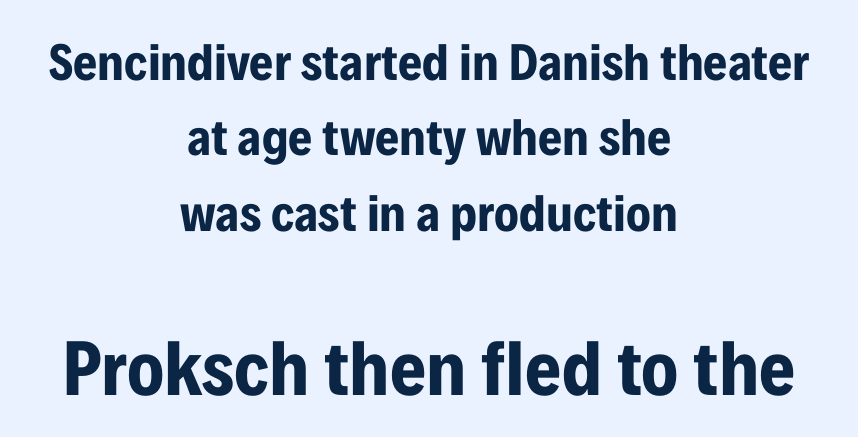
Whoever set this made the second block the dominant, larger element. The gap between lines stays unmarked. Each new line begins a customary step beneath the previous one. The axis of the letterforms is exactly vertical. Typeset on center — no edge is straight. Standard letterfit; no display-style spreading of the glyphs.
